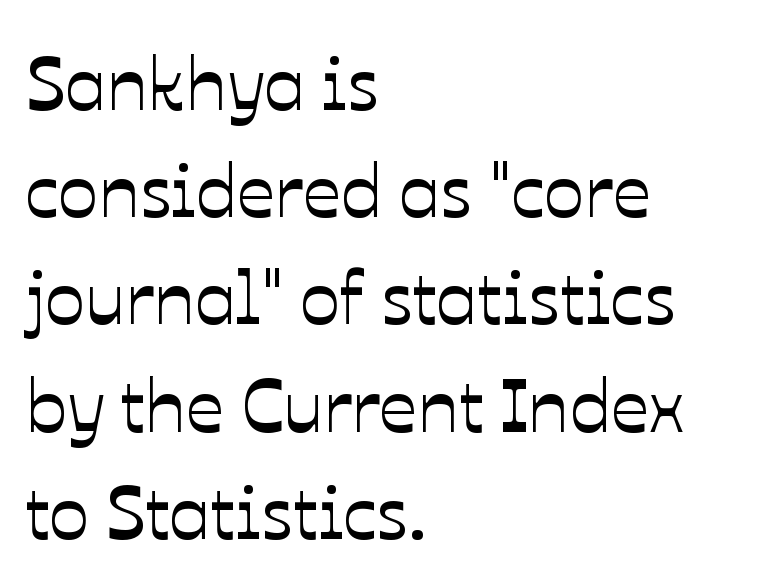
Q: Is the text italic (slanted)? A: No, it is upright.
Q: Is the text underlined? A: No.
Q: How is the paragraph aligned? A: Left-aligned.
Q: Is the spacing between letters normal or unusually wide? A: Normal.
Q: Is the spacing between lines tight, normal or loose? A: Normal.
Q: Width (condensed, normal, or wide)? A: Normal.
Q: Stroke contrast? A: Low.
Q: x-height? A: Medium.
Q: Monospaced? A: No.
